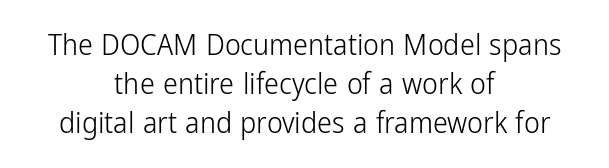
Q: Is the text bold? A: No.
Q: Is the text italic (slanted)? A: No, it is upright.
Q: Is the typeface a serif or a sans-serif typeface? A: Sans-serif.
Q: Is the text underlined? A: No.
Q: How is the paragraph aligned? A: Centered.
Q: Is the spacing between letters normal or unusually wide? A: Normal.
Q: Is the spacing between lines tight, normal or loose? A: Normal.
Q: Width (condensed, normal, or wide)? A: Condensed.
Q: Stroke contrast? A: Low.
Q: x-height? A: Medium.
Q: Monospaced? A: No.
